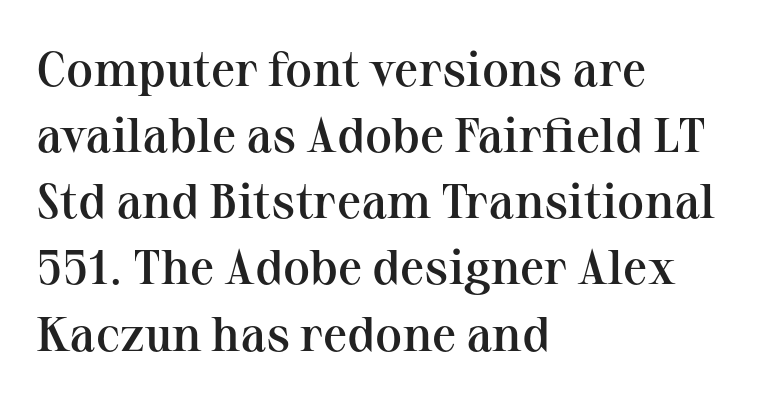
{"serif": "yes", "italic": "no", "bold": "semi", "weight": "semibold", "width": "normal", "stroke_contrast": "medium", "x_height": "medium", "monospaced": "no", "underline": "no", "align": "left", "line_spacing": "normal", "line_spacing_ratio": 1.35, "letter_spacing": "normal", "letter_spacing_em": 0.0, "glyph_px": 49}
